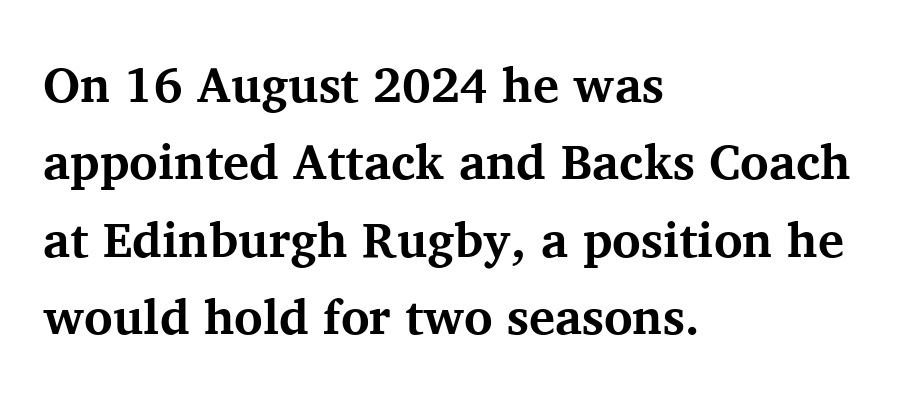
{"serif": "yes", "italic": "no", "bold": "yes", "weight": "bold", "width": "normal", "stroke_contrast": "medium", "x_height": "medium", "monospaced": "no", "underline": "no", "align": "left", "line_spacing": "normal", "line_spacing_ratio": 1.58, "letter_spacing": "normal", "letter_spacing_em": 0.0, "glyph_px": 49}
